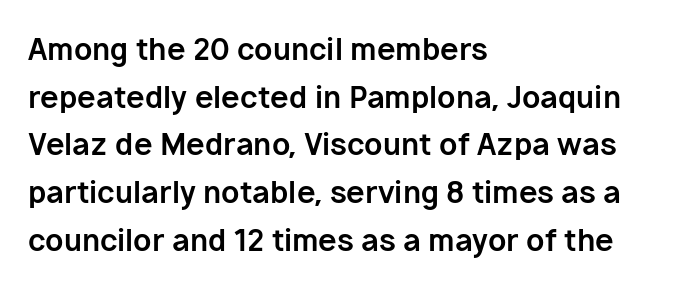
Q: Is the text bold? A: Yes.
Q: Is the text italic (slanted)? A: No, it is upright.
Q: Is the typeface a serif or a sans-serif typeface? A: Sans-serif.
Q: Is the text underlined? A: No.
Q: How is the paragraph aligned? A: Left-aligned.
Q: Is the spacing between letters normal or unusually wide? A: Normal.
Q: Is the spacing between lines tight, normal or loose? A: Normal.
Q: Width (condensed, normal, or wide)? A: Normal.
Q: Stroke contrast? A: Low.
Q: x-height? A: Medium.
Q: Monospaced? A: No.
